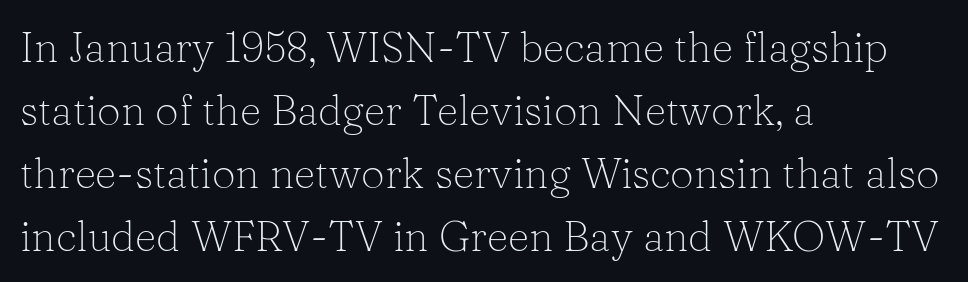
The image shows 42 px light serif type, upright; set left-aligned, normal line spacing (1.5x), normal letter spacing, not underlined; low stroke contrast and a medium x-height.
